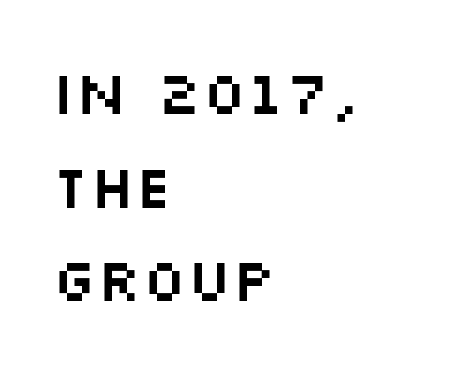
The image shows 60 px wide sans-serif type, upright; set left-aligned, normal line spacing (1.56x), normal letter spacing, not underlined; medium stroke contrast and a large x-height.
